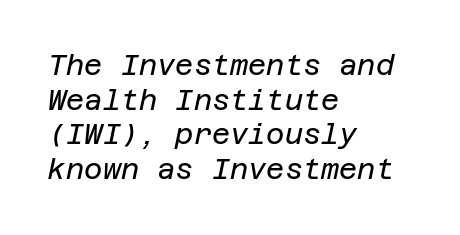
Q: Is the text bold? A: No.
Q: Is the text italic (slanted)? A: Yes, it leans right by about 12 degrees.
Q: Is the text underlined? A: No.
Q: How is the paragraph aligned? A: Left-aligned.
Q: Is the spacing between letters normal or unusually wide? A: Normal.
Q: Width (condensed, normal, or wide)? A: Normal.
Q: Stroke contrast? A: Low.
Q: x-height? A: Large.
